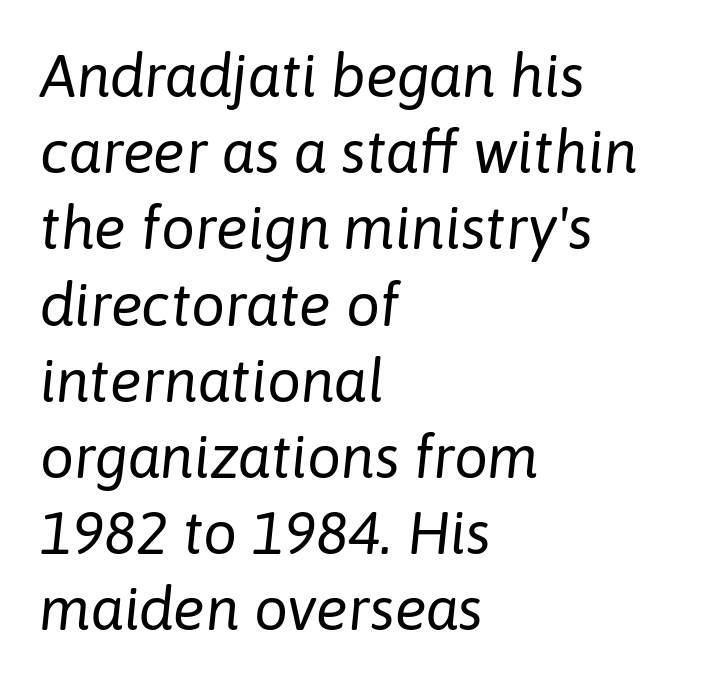
The image shows 60 px regular-weight type, italic (leaning right); set left-aligned, normal line spacing (1.27x), normal letter spacing, not underlined; low stroke contrast and a medium x-height.
